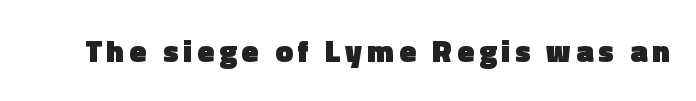
{"serif": "no", "italic": "no", "bold": "yes", "weight": "heavy", "width": "normal", "x_height": "medium", "monospaced": "no", "underline": "no", "glyph_px": 31}
